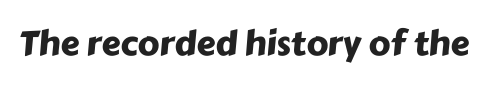
{"serif": "no", "width": "normal", "stroke_contrast": "low", "x_height": "medium", "monospaced": "no", "underline": "no", "letter_spacing": "normal", "letter_spacing_em": 0.0, "glyph_px": 34}
